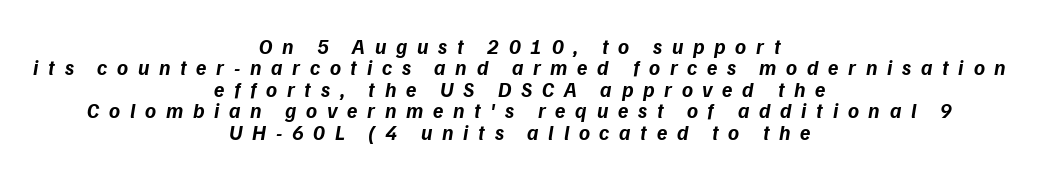
{"italic": "yes", "lean": "right", "slant_degrees": 9, "bold": "yes", "underline": "no", "align": "center", "line_spacing": "tight", "line_spacing_ratio": 1.02, "letter_spacing": "wide", "letter_spacing_em": 0.46, "glyph_px": 21}
